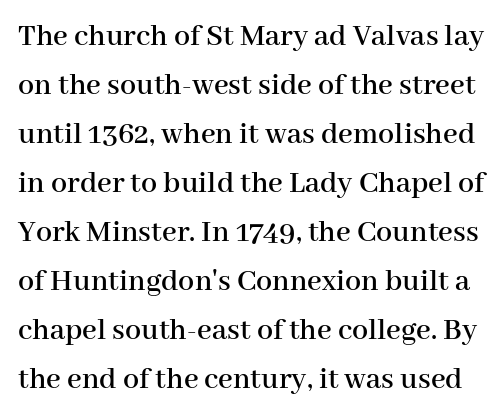
Q: Is the text italic (slanted)? A: No, it is upright.
Q: Is the typeface a serif or a sans-serif typeface? A: Serif.
Q: Is the text underlined? A: No.
Q: Is the spacing between letters normal or unusually wide? A: Normal.
Q: Is the spacing between lines tight, normal or loose? A: Normal.
Q: Width (condensed, normal, or wide)? A: Normal.
Q: Stroke contrast? A: High.
Q: x-height? A: Medium.
Q: Monospaced? A: No.
